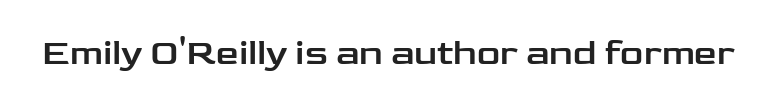
The image shows 36 px wide sans-serif type, upright; set normal letter spacing, not underlined; low stroke contrast and a medium x-height.
